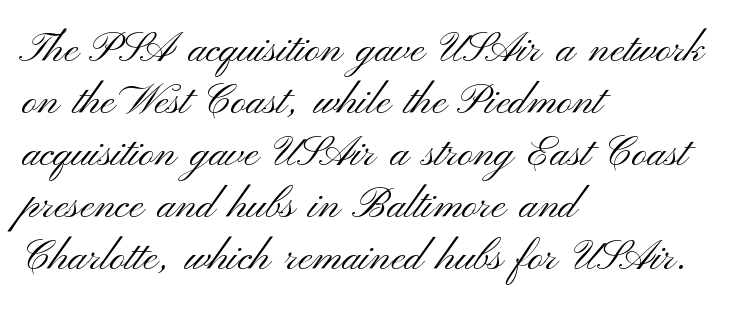
The image shows 42 px light, wide sans-serif type; set left-aligned, line spacing 1.24x, normal letter spacing, not underlined; medium stroke contrast and a small x-height.
